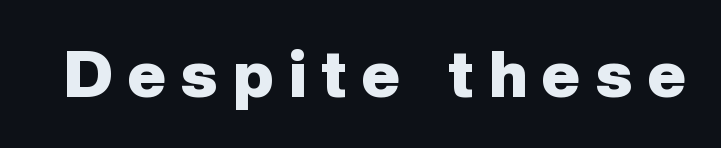
Q: Is the text bold? A: Yes.
Q: Is the text italic (slanted)? A: No, it is upright.
Q: Is the typeface a serif or a sans-serif typeface? A: Sans-serif.
Q: Is the text underlined? A: No.
Q: Is the spacing between letters normal or unusually wide? A: Unusually wide.
Q: Width (condensed, normal, or wide)? A: Normal.
Q: Stroke contrast? A: Low.
Q: x-height? A: Medium.
Q: Monospaced? A: No.
